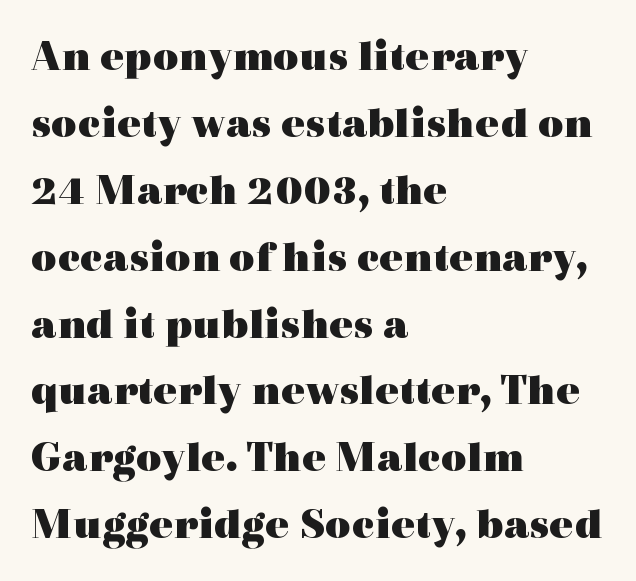
Q: Is the text bold? A: Yes.
Q: Is the text italic (slanted)? A: No, it is upright.
Q: Is the typeface a serif or a sans-serif typeface? A: Serif.
Q: Is the text underlined? A: No.
Q: How is the paragraph aligned? A: Left-aligned.
Q: Is the spacing between letters normal or unusually wide? A: Normal.
Q: Is the spacing between lines tight, normal or loose? A: Normal.
Q: Width (condensed, normal, or wide)? A: Wide.
Q: x-height? A: Medium.
Q: Monospaced? A: No.
